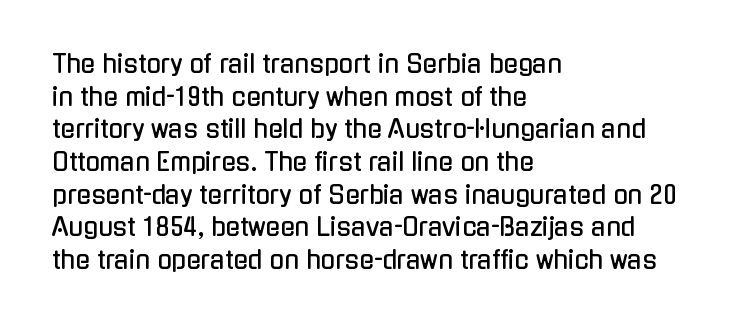
{"italic": "no", "underline": "no", "align": "left", "line_spacing": "normal", "line_spacing_ratio": 1.36, "letter_spacing": "normal", "letter_spacing_em": 0.0, "glyph_px": 24}
